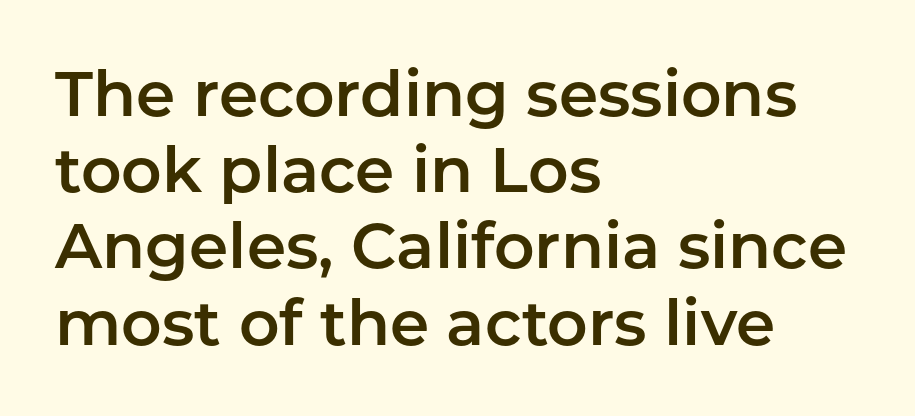
{"serif": "no", "italic": "no", "width": "normal", "stroke_contrast": "low", "x_height": "medium", "monospaced": "no", "underline": "no", "align": "left", "line_spacing_ratio": 1.21, "letter_spacing": "normal", "letter_spacing_em": 0.0, "glyph_px": 63}
